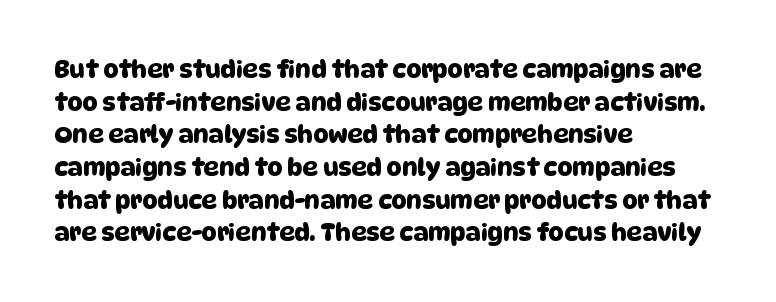
The image shows 24 px text type; set left-aligned, normal line spacing (1.36x), normal letter spacing, not underlined.
